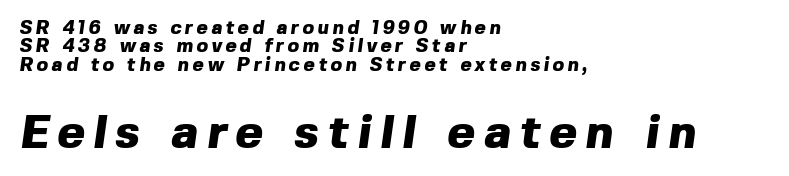
{"serif": "no", "bold": "yes", "weight": "heavy", "width": "normal", "x_height": "medium", "monospaced": "no", "underline": "no", "align": "left", "line_spacing": "tight", "line_spacing_ratio": 0.97, "larger_block": "second", "size_ratio": 2.47, "glyph_px": 47}
